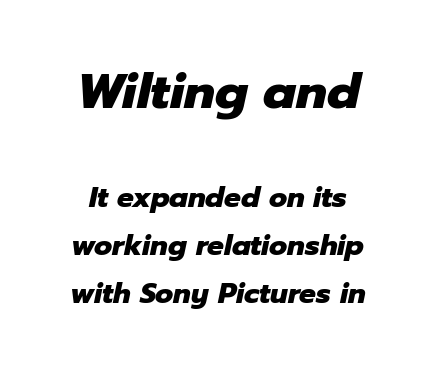
A dark, heavy texture on the line: the type is bold. Check under the words: just untouched page. In terms of leading, this rendering sits right in the middle. There's an unmistakable incline to the writing here. Proportional: the letters do not fall into vertical columns.
